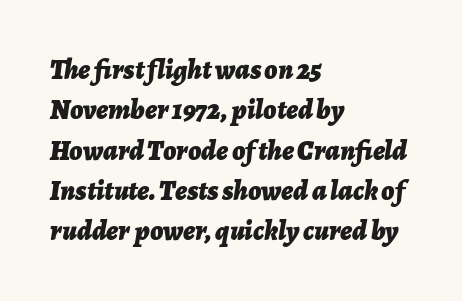
{"italic": "yes", "lean": "right", "slant_degrees": 7, "bold": "yes", "weight": "bold", "width": "normal", "stroke_contrast": "low", "x_height": "medium", "monospaced": "no", "underline": "no", "align": "left", "line_spacing": "normal", "line_spacing_ratio": 1.44, "letter_spacing": "normal", "letter_spacing_em": 0.0, "glyph_px": 28}
